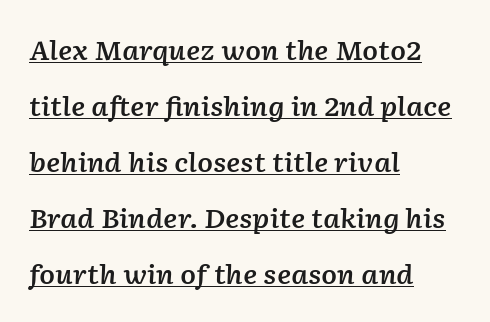
Q: Is the text bold? A: Semi-bold.
Q: Is the text italic (slanted)? A: Yes, it leans right by about 2 degrees.
Q: Is the text underlined? A: Yes.
Q: How is the paragraph aligned? A: Left-aligned.
Q: Is the spacing between letters normal or unusually wide? A: Normal.
Q: Is the spacing between lines tight, normal or loose? A: Loose.
